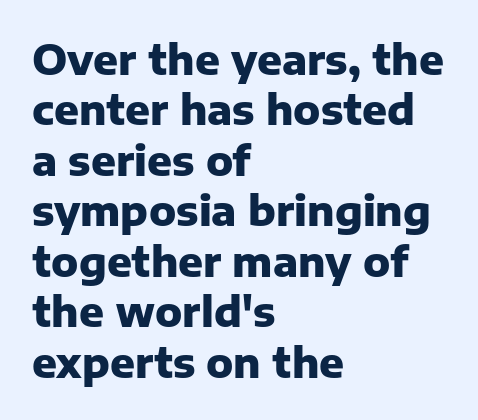
Q: Is the text bold? A: Yes.
Q: Is the text italic (slanted)? A: No, it is upright.
Q: Is the typeface a serif or a sans-serif typeface? A: Sans-serif.
Q: Is the text underlined? A: No.
Q: How is the paragraph aligned? A: Left-aligned.
Q: Is the spacing between letters normal or unusually wide? A: Normal.
Q: Width (condensed, normal, or wide)? A: Normal.
Q: Stroke contrast? A: Low.
Q: x-height? A: Medium.
Q: Monospaced? A: No.
